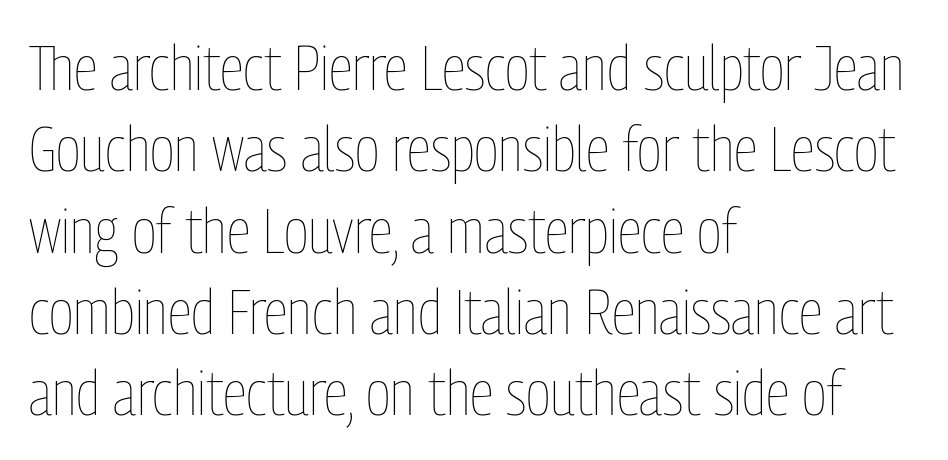
{"italic": "no", "bold": "no", "weight": "thin", "width": "condensed", "stroke_contrast": "low", "x_height": "medium", "monospaced": "no", "underline": "no", "align": "left", "line_spacing": "normal", "line_spacing_ratio": 1.29, "letter_spacing": "normal", "letter_spacing_em": 0.0, "glyph_px": 63}
